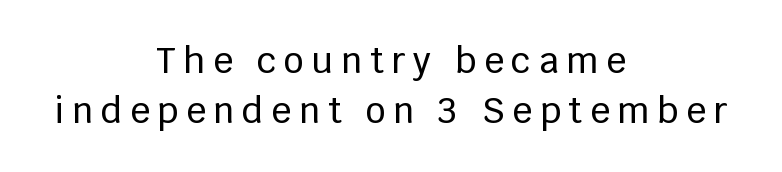
The image shows 35 px sans-serif type, upright; set centered, normal line spacing (1.43x), unusually wide letter spacing (+0.22 em), not underlined; low stroke contrast and a large x-height.
